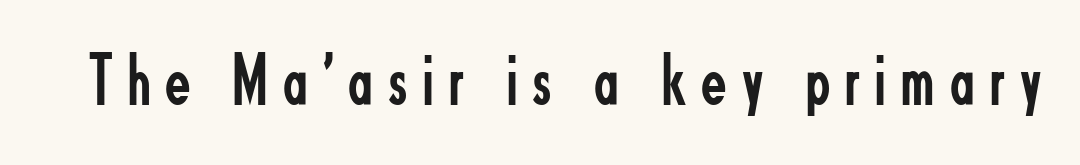
Letters rest on an invisible, unmarked baseline. Ordinary non-slanted type is in use. The rendering uses natural spacing where letterforms have individual widths. This sample uses expanded letter spacing, leaving extra air between glyphs. In terms of letterform style, serifs are entirely absent.
